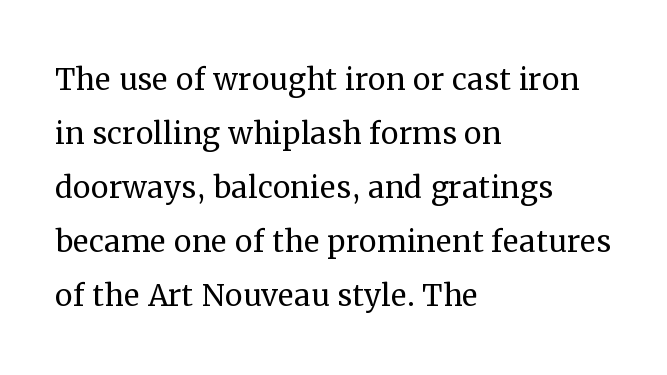
Is there much room between lines? A standard amount, neither cramped nor airy. The type is set solid horizontally, with unmodified tracking. Unmarked baselines from the first word to the last. Looks like regular typesetting: each glyph gets only the width it needs.
